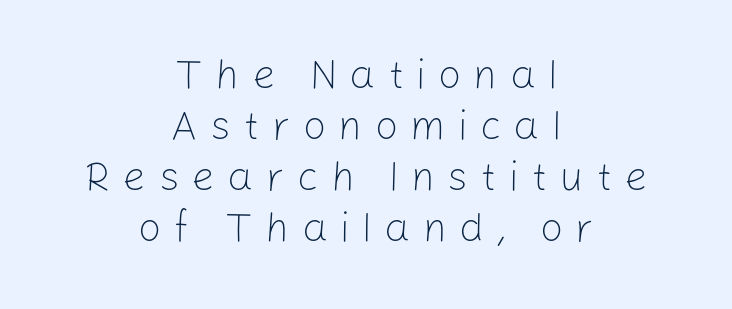
The image shows 41 px light sans-serif type, upright; set centered, line spacing 1.24x, unusually wide letter spacing (+0.3 em), not underlined; low stroke contrast and a medium x-height.
